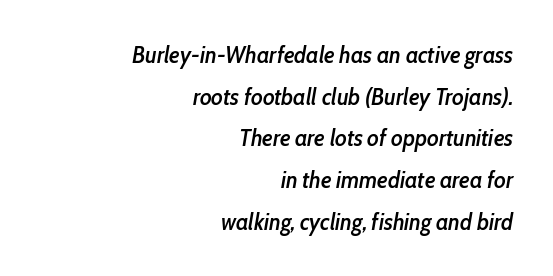
Q: Is the text bold? A: Semi-bold.
Q: Is the text italic (slanted)? A: Yes, it leans right by about 10 degrees.
Q: Is the text underlined? A: No.
Q: How is the paragraph aligned? A: Right-aligned.
Q: Is the spacing between letters normal or unusually wide? A: Normal.
